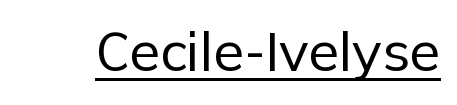
Is this a fixed-width face? No — the glyphs have proportional, varying widths. Nothing heavy about these letters — not bold at all. Every character sits straight up, as roman type does. Font category for this specimen: sans-serif. The rendering uses the underline text-decoration. Is the letter spacing exaggerated? No — it looks like the ordinary default.
